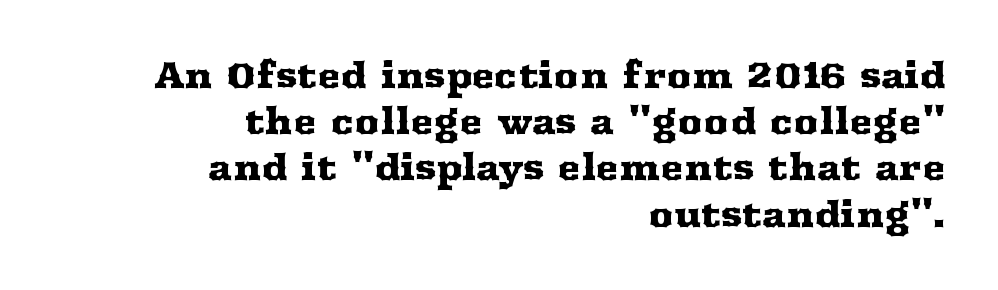
{"serif": "yes", "italic": "no", "width": "wide", "stroke_contrast": "medium", "x_height": "medium", "monospaced": "no", "underline": "no", "align": "right", "line_spacing": "normal", "line_spacing_ratio": 1.32, "letter_spacing": "normal", "letter_spacing_em": 0.0, "glyph_px": 35}
